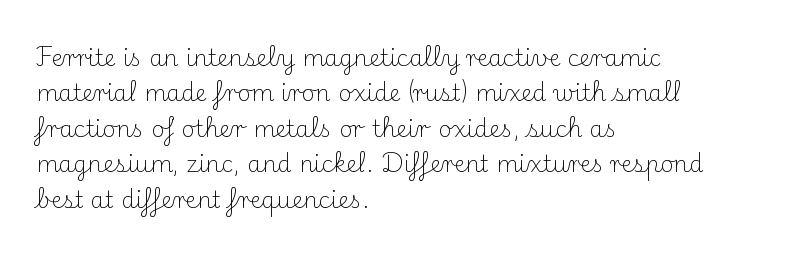
{"italic": "no", "bold": "no", "underline": "no", "align": "left", "line_spacing": "normal", "line_spacing_ratio": 1.54, "letter_spacing": "normal", "letter_spacing_em": 0.0, "glyph_px": 23}
